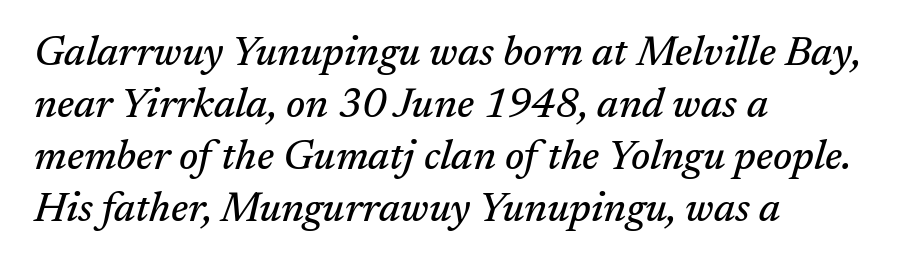
The image shows 41 px serif type, italic (leaning right); set left-aligned, normal line spacing (1.27x), normal letter spacing, not underlined; medium stroke contrast and a medium x-height.
